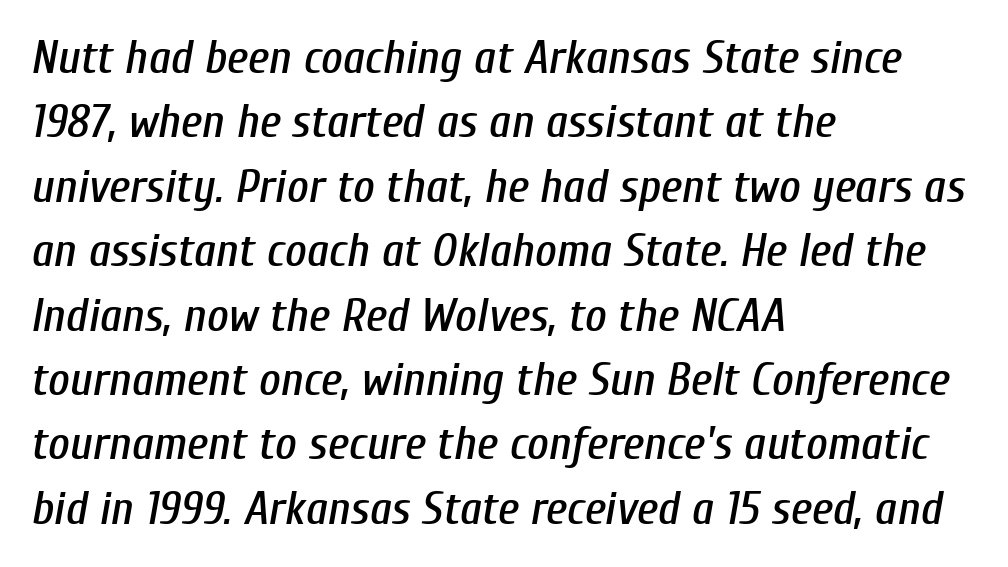
{"italic": "yes", "lean": "right", "slant_degrees": 10, "width": "condensed", "stroke_contrast": "low", "x_height": "medium", "monospaced": "no", "underline": "no", "align": "left", "line_spacing": "normal", "line_spacing_ratio": 1.37, "letter_spacing": "normal", "letter_spacing_em": 0.0, "glyph_px": 47}
